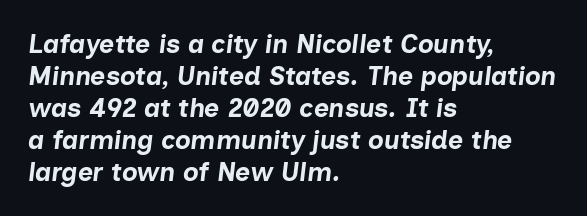
Q: Is the text bold? A: Yes.
Q: Is the text italic (slanted)? A: Yes, it leans right by about 7 degrees.
Q: Is the text underlined? A: No.
Q: How is the paragraph aligned? A: Left-aligned.
Q: Is the spacing between letters normal or unusually wide? A: Normal.
